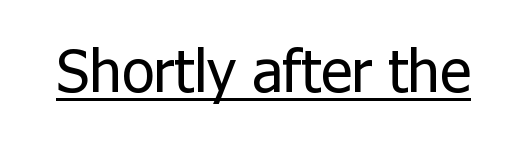
This sample has the flowing, uneven cadence of proportional lettering. Every word sits above its own underline. Note: no serifs on the glyphs. The letters stand upright; this is a roman face. Heaviness? Minimal to ordinary, like unemphasized prose. The face used here is rendered with its standard letterfit.
